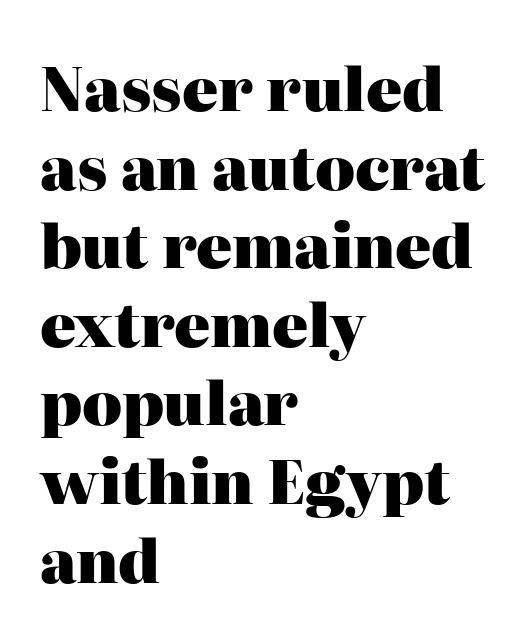
{"serif": "yes", "italic": "no", "bold": "yes", "weight": "heavy", "width": "normal", "stroke_contrast": "high", "x_height": "medium", "monospaced": "no", "underline": "no", "align": "left", "line_spacing": "normal", "line_spacing_ratio": 1.31, "letter_spacing": "normal", "letter_spacing_em": 0.0, "glyph_px": 60}
